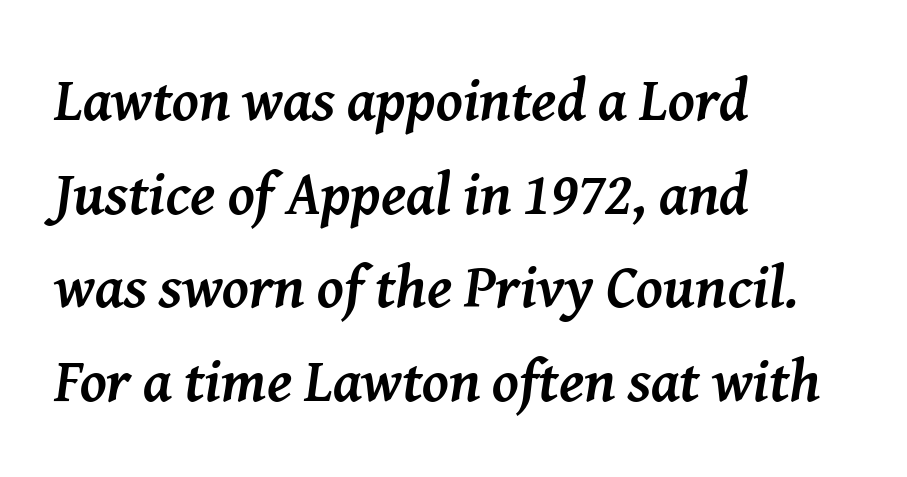
The image shows 60 px semibold serif type, italic (leaning right); set left-aligned, normal line spacing (1.56x), normal letter spacing, not underlined; medium stroke contrast and a medium x-height.
